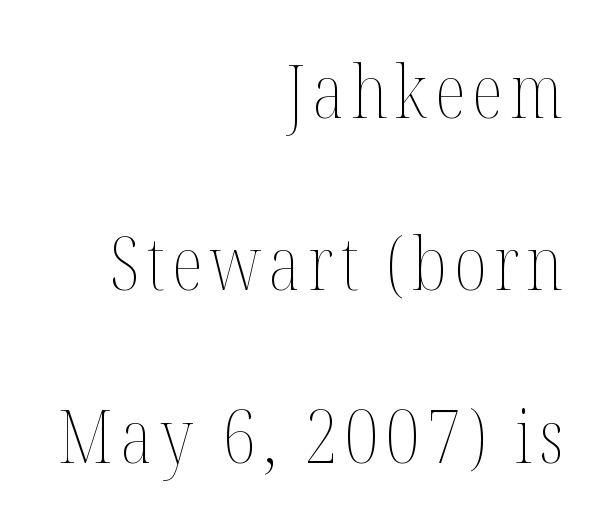
Check the space under the baseline: it is left empty. Line endings align vertically; line beginnings do not. Note the varied advance widths — an 'i' is clearly narrower than an 'm'. A quiet, ordinary-to-light weight characterises the typeface.
